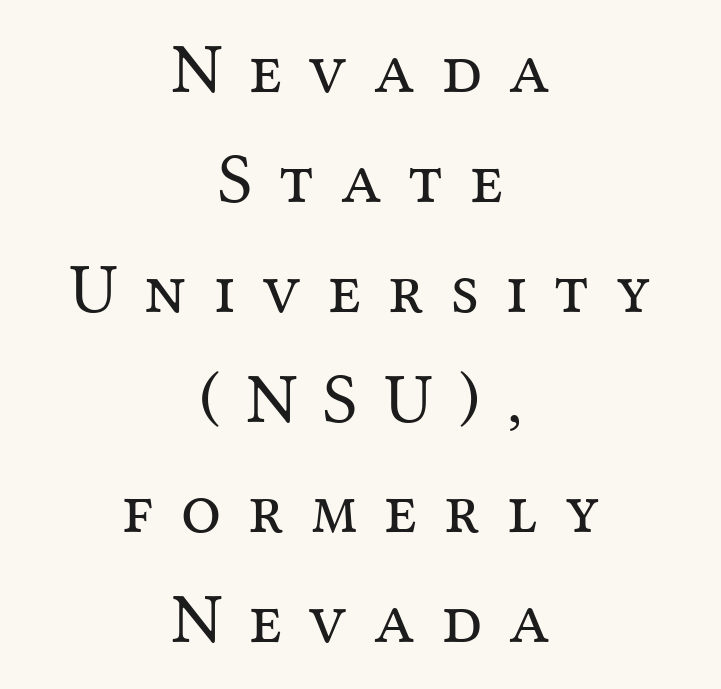
Ascenders rise straight up at ninety degrees. The foot of each line stays bare and open. The text was rendered using a seriffed face with decorative stroke endings. A typesetter would call this proportional, since set widths differ per character. Counters stay open thanks to moderate or lighter strokes. The compositor balanced each line on the midline.
